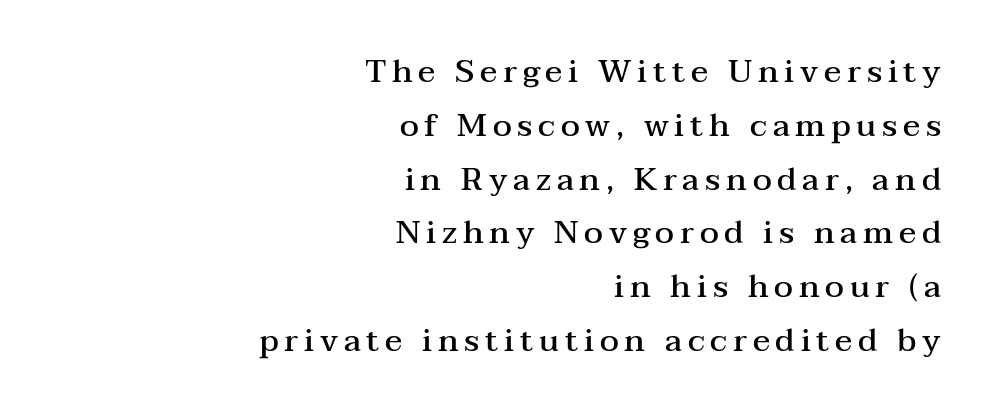
Q: Is the text bold? A: Semi-bold.
Q: Is the text italic (slanted)? A: No, it is upright.
Q: Is the typeface a serif or a sans-serif typeface? A: Serif.
Q: Is the text underlined? A: No.
Q: How is the paragraph aligned? A: Right-aligned.
Q: Is the spacing between lines tight, normal or loose? A: Normal.
Q: Width (condensed, normal, or wide)? A: Wide.
Q: Stroke contrast? A: Medium.
Q: x-height? A: Medium.
Q: Monospaced? A: No.
